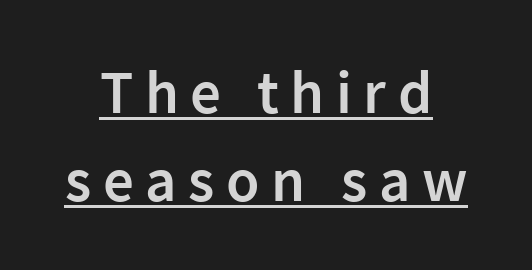
The image shows 61 px semibold sans-serif type, upright; set centered, normal line spacing (1.44x), underlined; low stroke contrast and a medium x-height.
